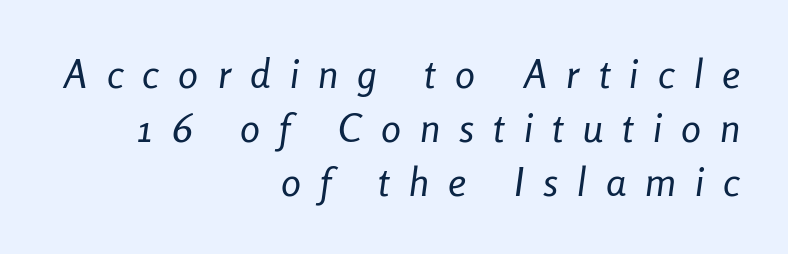
{"italic": "yes", "lean": "right", "slant_degrees": 8, "bold": "no", "weight": "regular", "width": "condensed", "stroke_contrast": "low", "x_height": "medium", "monospaced": "no", "underline": "no", "align": "right", "line_spacing": "normal", "line_spacing_ratio": 1.35, "letter_spacing": "wide", "letter_spacing_em": 0.48, "glyph_px": 40}
